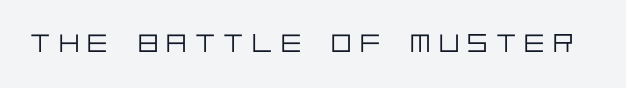
The image shows 27 px text type, upright; set unusually wide letter spacing (+0.31 em), not underlined.
